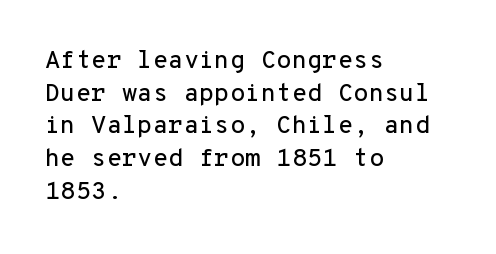
Q: Is the text italic (slanted)? A: No, it is upright.
Q: Is the text underlined? A: No.
Q: How is the paragraph aligned? A: Left-aligned.
Q: Is the spacing between letters normal or unusually wide? A: Normal.
Q: Is the spacing between lines tight, normal or loose? A: Normal.
